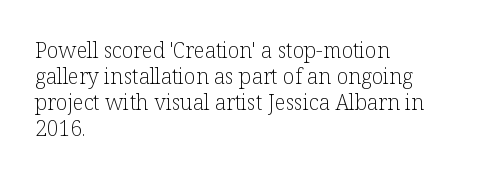
{"italic": "no", "bold": "no", "underline": "no", "align": "left", "line_spacing_ratio": 1.24, "letter_spacing": "normal", "letter_spacing_em": 0.0, "glyph_px": 21}
